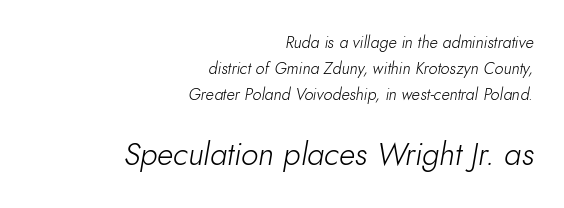
Q: Is the text bold? A: No.
Q: Is the text italic (slanted)? A: Yes, it leans right by about 10 degrees.
Q: Is the text underlined? A: No.
Q: How is the paragraph aligned? A: Right-aligned.
Q: Is the spacing between letters normal or unusually wide? A: Normal.
Q: Is the spacing between lines tight, normal or loose? A: Normal.
Q: Which block of text is set in a larger size, the first (top) or the second (bottom)? A: The second (bottom) one.
Q: Width (condensed, normal, or wide)? A: Normal.
Q: Stroke contrast? A: Low.
Q: x-height? A: Small.
Q: Monospaced? A: No.
